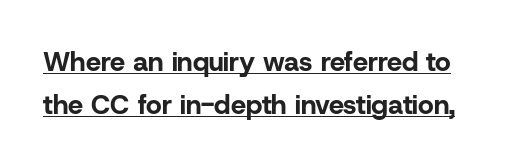
The type sits square on the baseline with zero lean. This sample keeps an unexceptional amount of space between lines. The rendering keeps characters at their native spacing. A continuous stroke trails under the words, as in a hyperlink.
